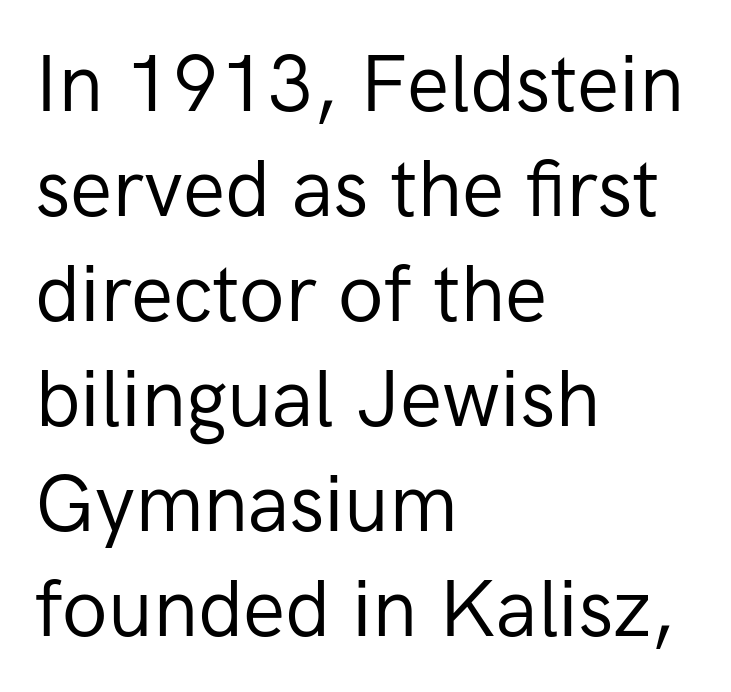
Q: Is the text bold? A: No.
Q: Is the text italic (slanted)? A: No, it is upright.
Q: Is the typeface a serif or a sans-serif typeface? A: Sans-serif.
Q: Is the text underlined? A: No.
Q: How is the paragraph aligned? A: Left-aligned.
Q: Is the spacing between letters normal or unusually wide? A: Normal.
Q: Is the spacing between lines tight, normal or loose? A: Normal.
Q: Width (condensed, normal, or wide)? A: Normal.
Q: Stroke contrast? A: Low.
Q: x-height? A: Medium.
Q: Monospaced? A: No.
